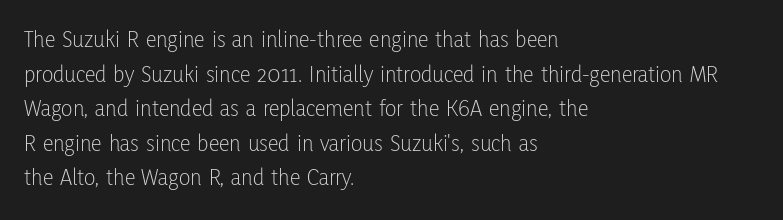
Regarding leading, the lines here are spaced in the standard way. The letters look calm and open, with moderate or lighter stems. Layout note: lines flush left. The rendering keeps characters at their native spacing. The lettering stays uniformly vertical, giving the passage a roman look. Underline: absent.
